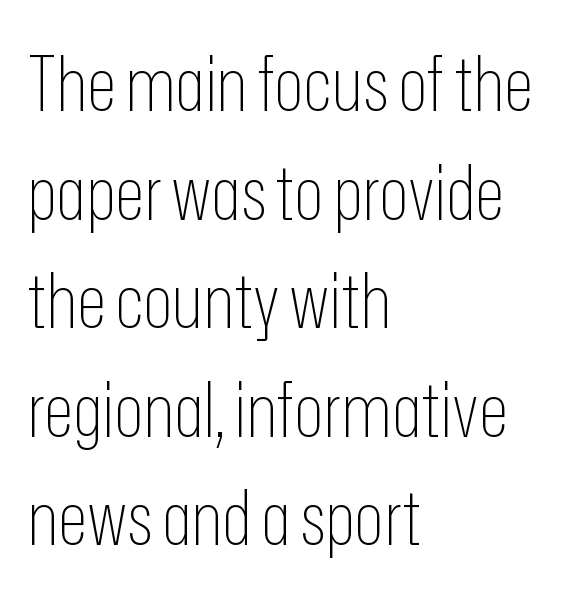
Q: Is the text bold? A: No.
Q: Is the text italic (slanted)? A: No, it is upright.
Q: Is the typeface a serif or a sans-serif typeface? A: Sans-serif.
Q: Is the text underlined? A: No.
Q: How is the paragraph aligned? A: Left-aligned.
Q: Is the spacing between letters normal or unusually wide? A: Normal.
Q: Is the spacing between lines tight, normal or loose? A: Normal.
Q: Width (condensed, normal, or wide)? A: Condensed.
Q: Stroke contrast? A: Low.
Q: x-height? A: Medium.
Q: Monospaced? A: No.
